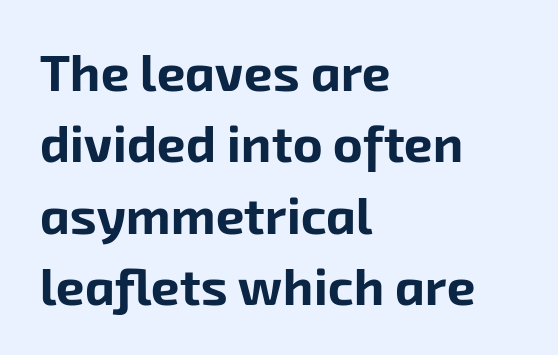
Q: Is the text bold? A: Yes.
Q: Is the typeface a serif or a sans-serif typeface? A: Sans-serif.
Q: Is the text underlined? A: No.
Q: How is the paragraph aligned? A: Left-aligned.
Q: Is the spacing between letters normal or unusually wide? A: Normal.
Q: Is the spacing between lines tight, normal or loose? A: Normal.
Q: Width (condensed, normal, or wide)? A: Normal.
Q: Stroke contrast? A: Low.
Q: x-height? A: Medium.
Q: Monospaced? A: No.
